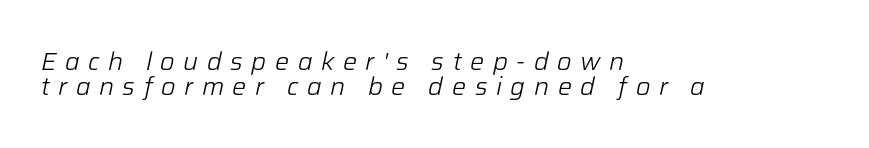
Q: Is the text bold? A: No.
Q: Is the text italic (slanted)? A: Yes, it leans right by about 12 degrees.
Q: Is the text underlined? A: No.
Q: How is the paragraph aligned? A: Left-aligned.
Q: Is the spacing between letters normal or unusually wide? A: Unusually wide.
Q: Is the spacing between lines tight, normal or loose? A: Tight.
